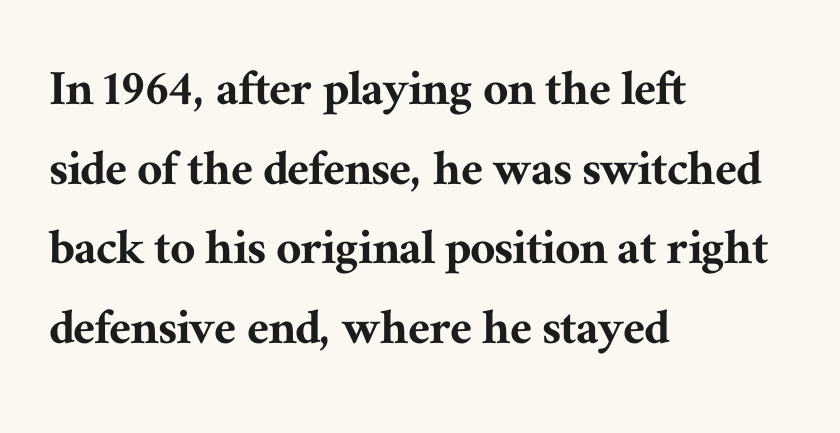
Inter-character spacing is left at the font's built-in metrics. Quick note: not italic, upright. These lines are rendered in a variable-pitch font. Each line starts at the same left margin while the right side varies. Descenders are the only things crossing below the line. Serif or sans? Serif — the stroke terminals have little feet.
